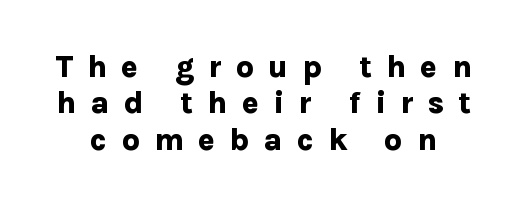
The image shows 31 px bold sans-serif type, upright; set line spacing 1.17x, unusually wide letter spacing (+0.46 em), not underlined; low stroke contrast and a medium x-height.
